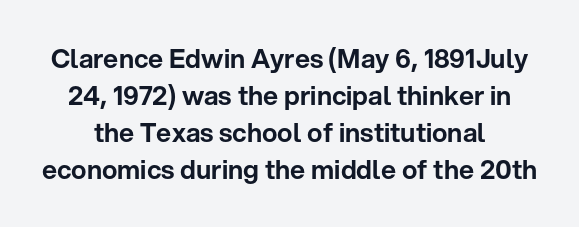
Q: Is the text italic (slanted)? A: No, it is upright.
Q: Is the text underlined? A: No.
Q: Is the spacing between letters normal or unusually wide? A: Normal.
Q: Is the spacing between lines tight, normal or loose? A: Normal.
